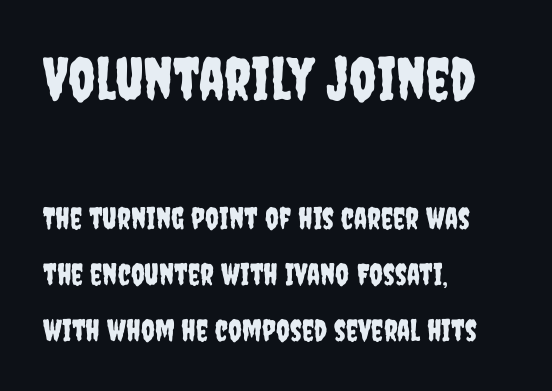
The image shows 59 px condensed sans-serif type, upright; set left-aligned, line spacing 1.86x, normal letter spacing, not underlined; the first (top) block is 1.97x larger; low stroke contrast and a large x-height.
